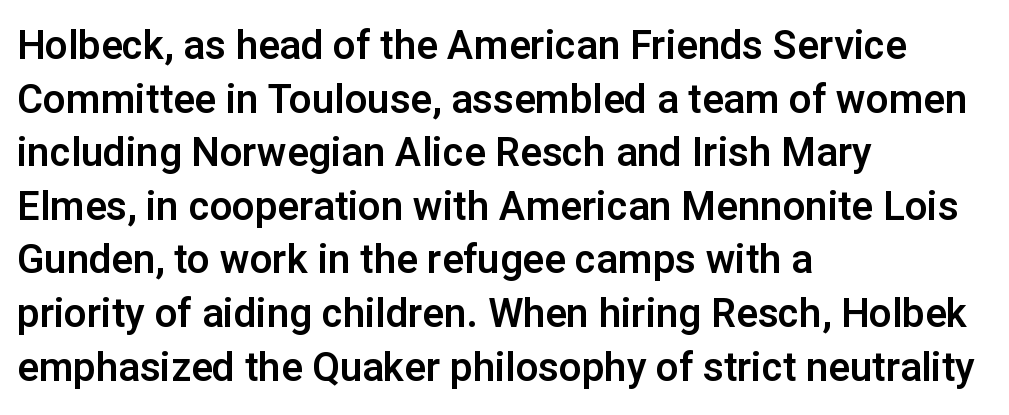
Whoever set this chose a conventional vertical rhythm. A typesetter would mark this as roman, not italic. Anything drawn beneath the words? Only blank space. Grotesque or geometric, the face here clearly has no serifs.
